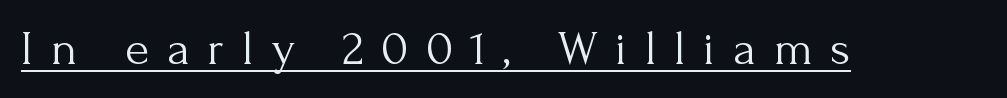
Q: Is the text bold? A: No.
Q: Is the text italic (slanted)? A: No, it is upright.
Q: Is the typeface a serif or a sans-serif typeface? A: Serif.
Q: Is the text underlined? A: Yes.
Q: Is the spacing between letters normal or unusually wide? A: Unusually wide.
Q: Width (condensed, normal, or wide)? A: Normal.
Q: Stroke contrast? A: Medium.
Q: x-height? A: Small.
Q: Monospaced? A: No.
